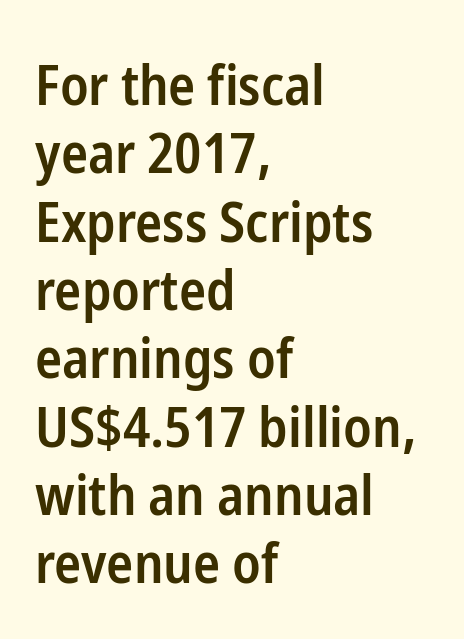
{"serif": "no", "italic": "no", "bold": "semi", "weight": "semibold", "width": "condensed", "stroke_contrast": "low", "x_height": "medium", "monospaced": "no", "underline": "no", "align": "left", "line_spacing_ratio": 1.22, "letter_spacing": "normal", "letter_spacing_em": 0.0, "glyph_px": 56}
